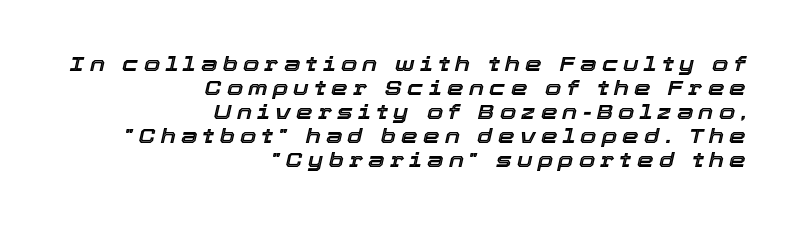
Q: Is the text italic (slanted)? A: Yes, it leans right by about 12 degrees.
Q: Is the text underlined? A: No.
Q: How is the paragraph aligned? A: Right-aligned.
Q: Is the spacing between letters normal or unusually wide? A: Unusually wide.
Q: Is the spacing between lines tight, normal or loose? A: Tight.
